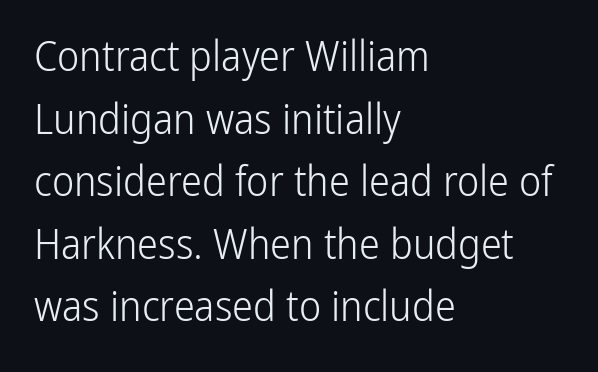
The image shows 42 px light, condensed sans-serif type, upright; set left-aligned, normal line spacing (1.49x), normal letter spacing, not underlined; low stroke contrast and a medium x-height.
